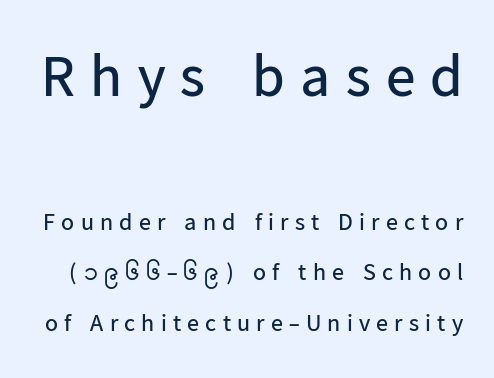
Q: Is the text bold? A: No.
Q: Is the text italic (slanted)? A: No, it is upright.
Q: Is the typeface a serif or a sans-serif typeface? A: Sans-serif.
Q: Is the text underlined? A: No.
Q: Is the spacing between letters normal or unusually wide? A: Unusually wide.
Q: Is the spacing between lines tight, normal or loose? A: Loose.
Q: Which block of text is set in a larger size, the first (top) or the second (bottom)? A: The first (top) one.
Q: Width (condensed, normal, or wide)? A: Normal.
Q: Stroke contrast? A: Low.
Q: x-height? A: Medium.
Q: Monospaced? A: No.
